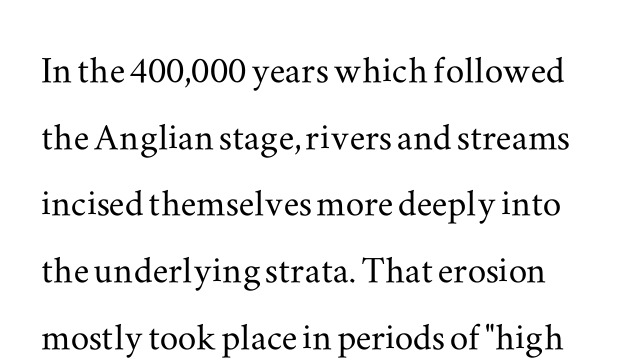
{"serif": "yes", "italic": "no", "width": "wide", "stroke_contrast": "medium", "x_height": "small", "monospaced": "no", "underline": "no", "line_spacing": "normal", "line_spacing_ratio": 1.45, "letter_spacing": "normal", "letter_spacing_em": 0.0, "glyph_px": 46}
